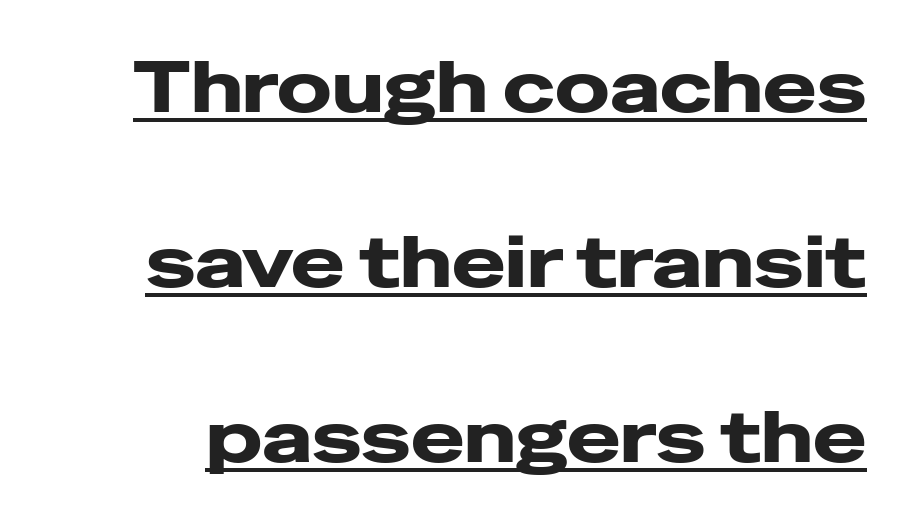
Q: Is the text italic (slanted)? A: No, it is upright.
Q: Is the typeface a serif or a sans-serif typeface? A: Sans-serif.
Q: Is the text underlined? A: Yes.
Q: Is the spacing between letters normal or unusually wide? A: Normal.
Q: Is the spacing between lines tight, normal or loose? A: Loose.
Q: Width (condensed, normal, or wide)? A: Wide.
Q: Stroke contrast? A: Low.
Q: x-height? A: Medium.
Q: Monospaced? A: No.
